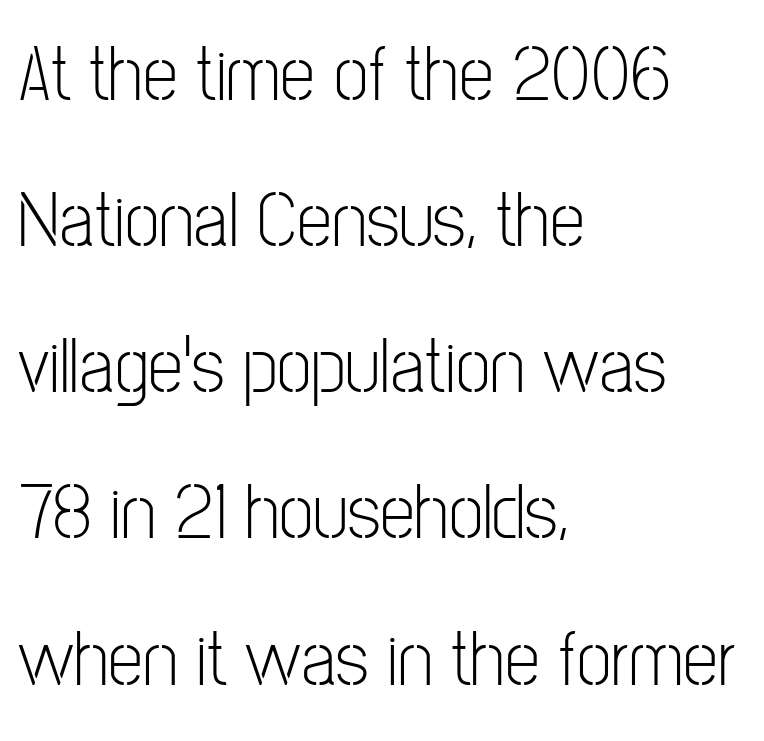
{"serif": "no", "italic": "no", "bold": "no", "weight": "light", "width": "condensed", "stroke_contrast": "low", "x_height": "medium", "monospaced": "no", "underline": "no", "align": "left", "line_spacing_ratio": 1.85, "letter_spacing": "normal", "letter_spacing_em": 0.0, "glyph_px": 79}
